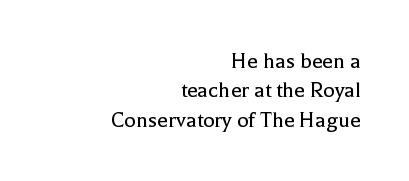
{"italic": "no", "bold": "no", "underline": "no", "align": "right", "line_spacing_ratio": 1.22, "letter_spacing": "normal", "letter_spacing_em": 0.0, "glyph_px": 24}
